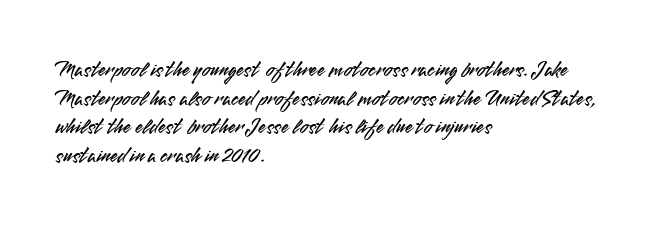
Q: Is the text italic (slanted)? A: Yes.
Q: Is the text underlined? A: No.
Q: How is the paragraph aligned? A: Left-aligned.
Q: Is the spacing between letters normal or unusually wide? A: Normal.
Q: Is the spacing between lines tight, normal or loose? A: Normal.
